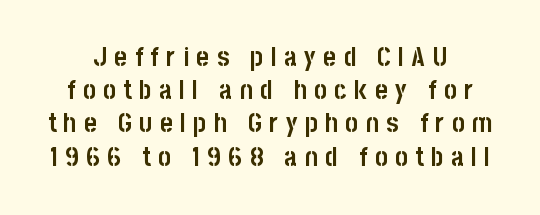
Q: Is the text bold? A: Yes.
Q: Is the text italic (slanted)? A: No, it is upright.
Q: Is the text underlined? A: No.
Q: Is the spacing between letters normal or unusually wide? A: Unusually wide.
